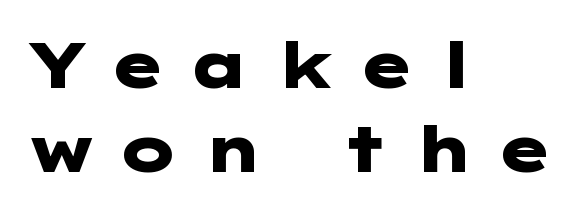
{"serif": "no", "italic": "no", "bold": "yes", "weight": "heavy", "width": "wide", "stroke_contrast": "low", "x_height": "medium", "underline": "no", "align": "left", "line_spacing": "normal", "line_spacing_ratio": 1.33, "letter_spacing": "wide", "letter_spacing_em": 0.32, "glyph_px": 63}
